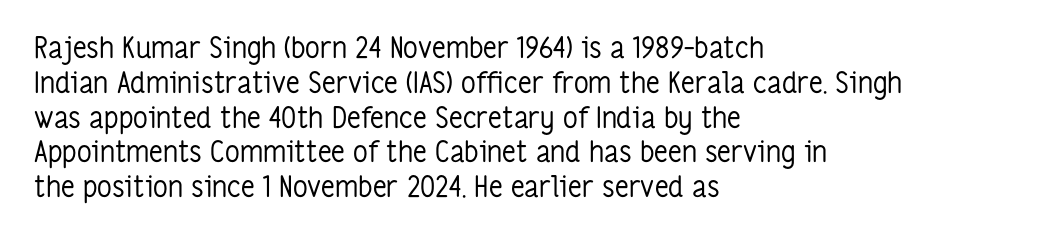
The image shows 29 px regular-weight, condensed sans-serif type, upright; set left-aligned, line spacing 1.2x, normal letter spacing, not underlined; low stroke contrast and a medium x-height.
